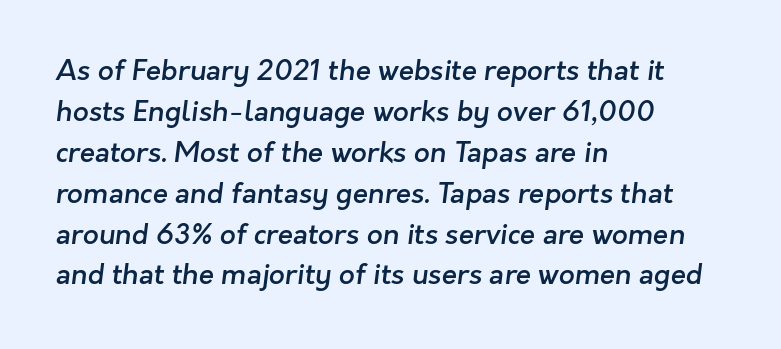
{"serif": "no", "bold": "semi", "weight": "semibold", "width": "normal", "stroke_contrast": "low", "x_height": "medium", "monospaced": "no", "underline": "no", "align": "left", "line_spacing": "normal", "line_spacing_ratio": 1.46, "letter_spacing": "normal", "letter_spacing_em": 0.0, "glyph_px": 28}
